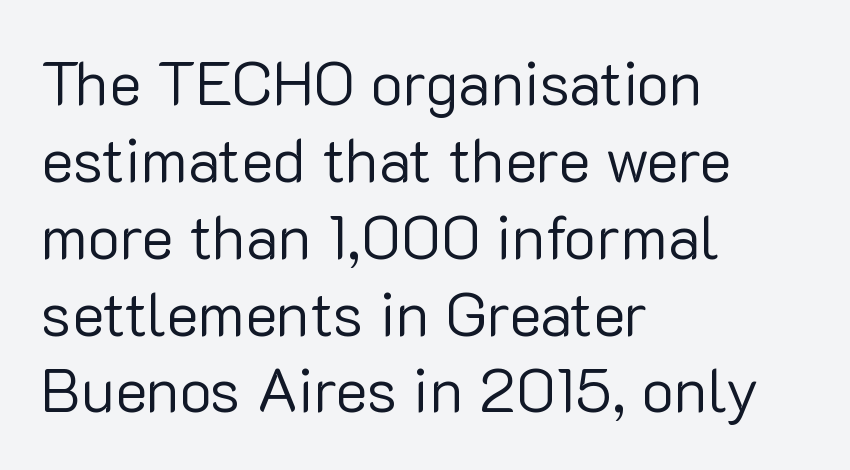
What kind of face is this? One without serifs — a sans. Proportional: the letters do not fall into vertical columns. Layout note: lines flush left. Letters rest on an invisible, unmarked baseline. No chunkiness to these letters — they're not bold.
